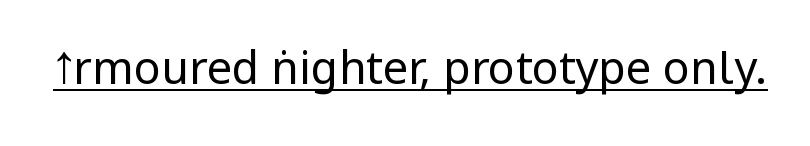
{"serif": "no", "italic": "no", "bold": "no", "weight": "regular", "width": "condensed", "stroke_contrast": "low", "x_height": "large", "monospaced": "no", "underline": "yes", "letter_spacing": "normal", "letter_spacing_em": 0.0, "glyph_px": 45}
